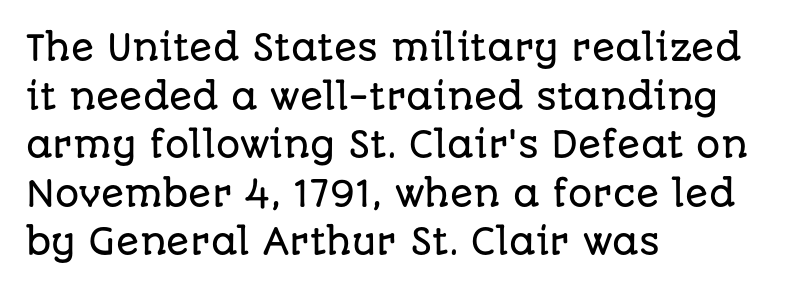
The image shows 34 px sans-serif type, upright; set left-aligned, normal line spacing (1.43x), normal letter spacing, not underlined; low stroke contrast and a large x-height.
